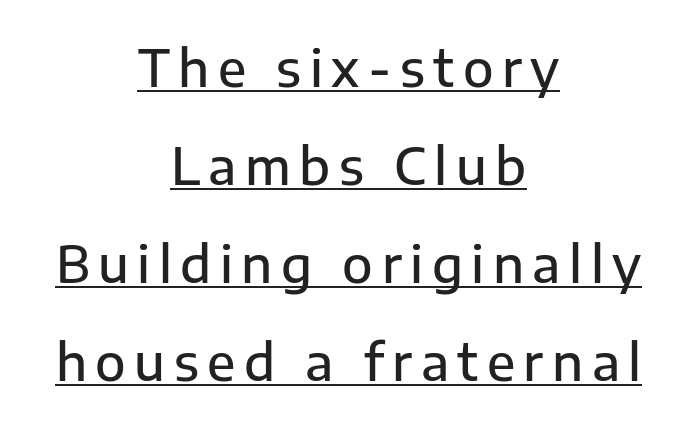
Q: Is the text bold? A: Semi-bold.
Q: Is the text italic (slanted)? A: No, it is upright.
Q: Is the typeface a serif or a sans-serif typeface? A: Sans-serif.
Q: Is the text underlined? A: Yes.
Q: How is the paragraph aligned? A: Centered.
Q: Is the spacing between lines tight, normal or loose? A: Loose.
Q: Width (condensed, normal, or wide)? A: Normal.
Q: Stroke contrast? A: Low.
Q: x-height? A: Medium.
Q: Monospaced? A: No.
